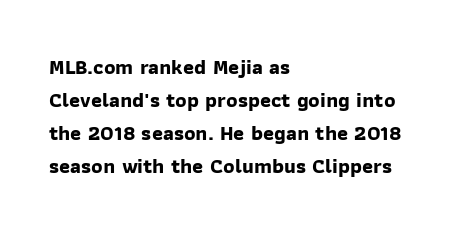
Compared with a centered layout, this one pins lines to the left instead. Letter spacing: default. Type without underlining. Heavy-handed strokes throughout: this text is bold. Students, observe: this is what conventionally led text looks like.
